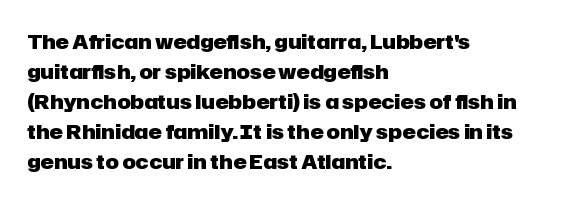
{"italic": "no", "bold": "yes", "underline": "no", "align": "left", "line_spacing": "normal", "line_spacing_ratio": 1.5, "letter_spacing": "normal", "letter_spacing_em": 0.0, "glyph_px": 20}
